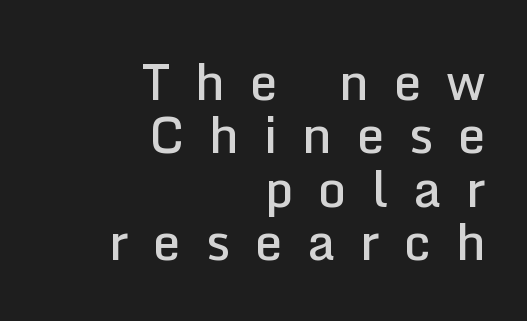
{"serif": "no", "italic": "no", "bold": "semi", "weight": "semibold", "width": "normal", "stroke_contrast": "low", "x_height": "medium", "monospaced": "no", "underline": "no", "align": "right", "line_spacing": "tight", "line_spacing_ratio": 1.07, "letter_spacing": "wide", "letter_spacing_em": 0.49, "glyph_px": 50}
